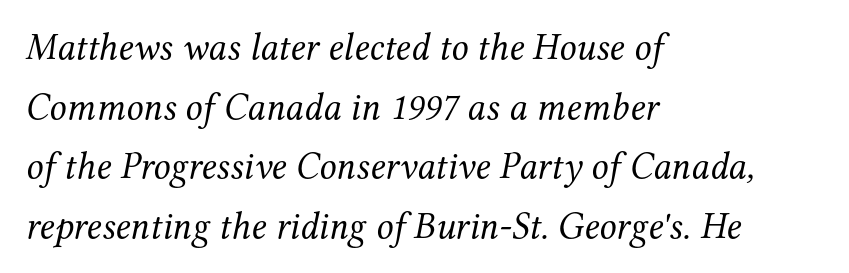
The image shows 38 px regular-weight serif type, italic (leaning right); set left-aligned, normal line spacing (1.57x), normal letter spacing, not underlined; medium stroke contrast and a medium x-height.
